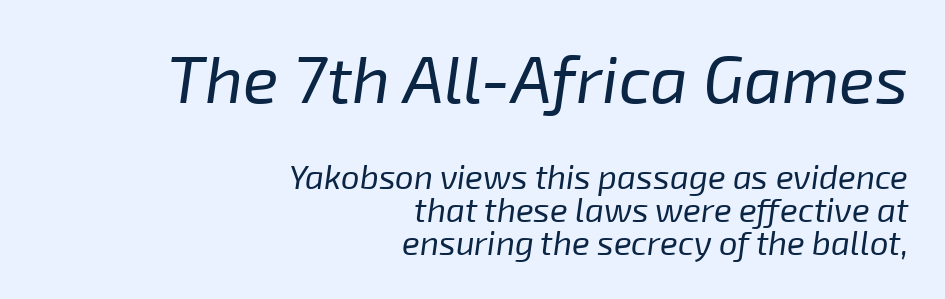
{"italic": "yes", "lean": "right", "slant_degrees": 8, "bold": "no", "weight": "regular", "width": "normal", "stroke_contrast": "low", "x_height": "medium", "monospaced": "no", "underline": "no", "align": "right", "line_spacing": "tight", "line_spacing_ratio": 1.0, "letter_spacing": "normal", "letter_spacing_em": 0.0, "larger_block": "first", "size_ratio": 2.0, "glyph_px": 66}
